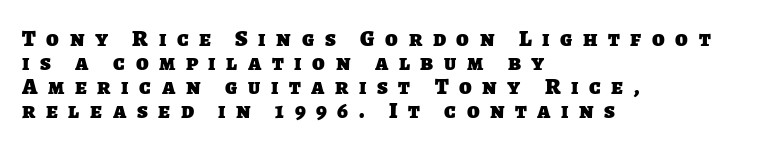
Q: Is the text bold? A: Yes.
Q: Is the text underlined? A: No.
Q: How is the paragraph aligned? A: Left-aligned.
Q: Is the spacing between letters normal or unusually wide? A: Unusually wide.
Q: Is the spacing between lines tight, normal or loose? A: Tight.
